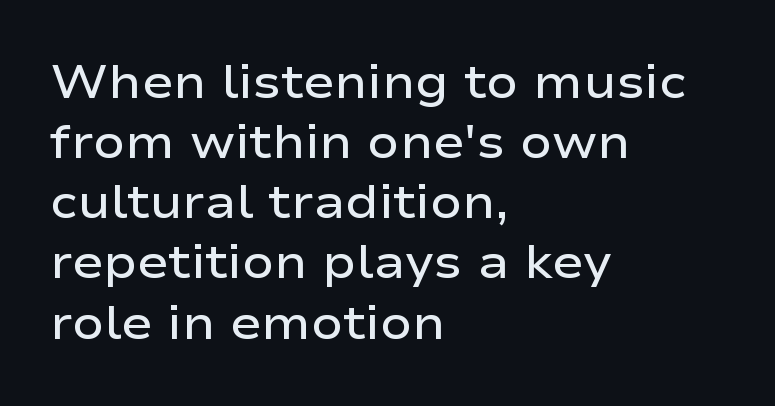
Students, note that the glyphs here touch the page at normal intervals. The passage shown is typed in a proportional face where columns would drift. Style check: upright. Typographically, this falls in the sans-serif category. The line-height multiplier appears to be the usual default.
